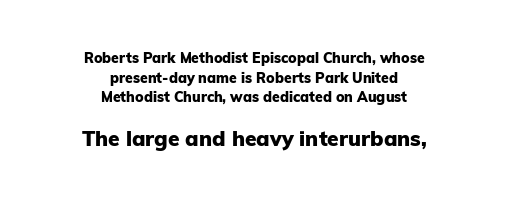
{"italic": "no", "bold": "yes", "underline": "no", "align": "center", "line_spacing": "normal", "line_spacing_ratio": 1.41, "letter_spacing": "normal", "letter_spacing_em": 0.0, "larger_block": "second", "size_ratio": 1.5, "glyph_px": 21}
